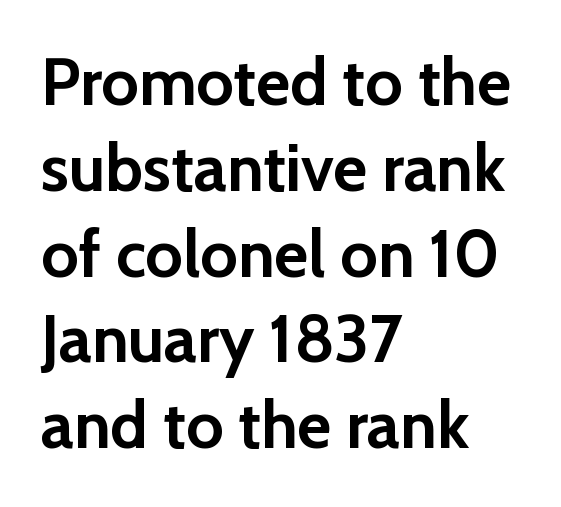
{"serif": "no", "italic": "no", "bold": "yes", "weight": "semibold", "width": "normal", "stroke_contrast": "low", "x_height": "medium", "monospaced": "no", "underline": "no", "align": "left", "line_spacing": "normal", "line_spacing_ratio": 1.3, "letter_spacing": "normal", "letter_spacing_em": 0.0, "glyph_px": 66}
